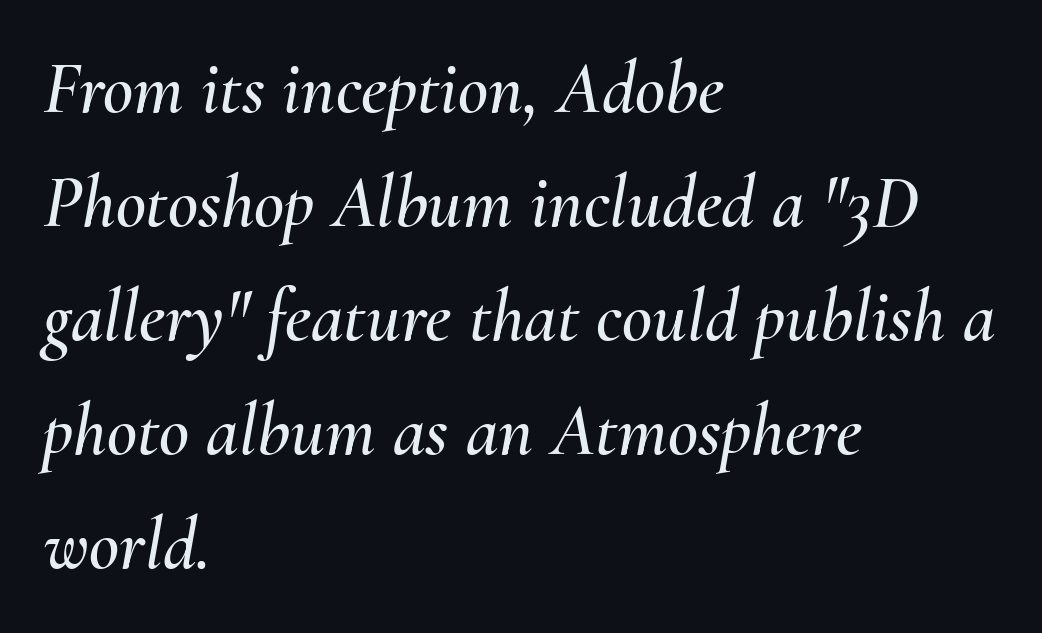
The image shows 74 px text type, italic (leaning right); set left-aligned, normal line spacing (1.54x), normal letter spacing, not underlined; medium stroke contrast and a small x-height.
